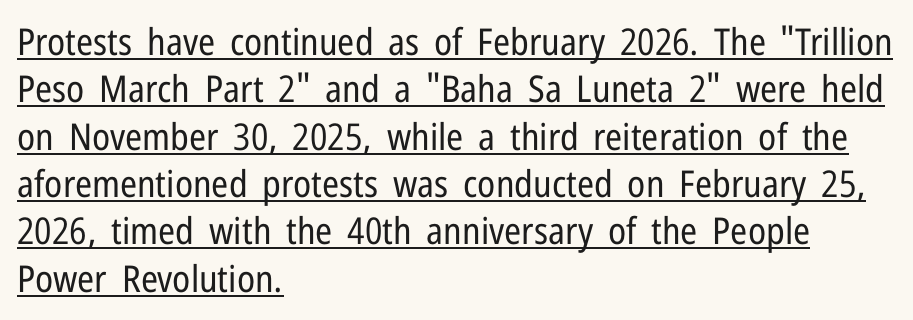
The image shows 37 px regular-weight, condensed sans-serif type, upright; set left-aligned, normal line spacing (1.28x), normal letter spacing, underlined; low stroke contrast and a medium x-height.
